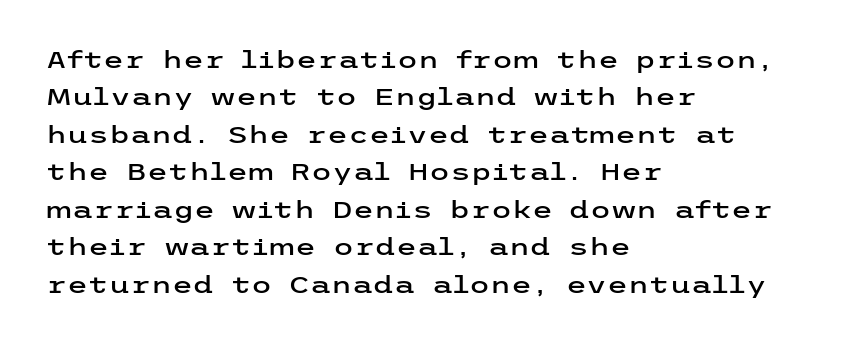
Quick note: interline space is typical. Ordinary non-slanted type is in use. The glyphs are unaccompanied by any horizontal stroke below them. The setting favours the left margin, as ordinary paragraphs usually do.
